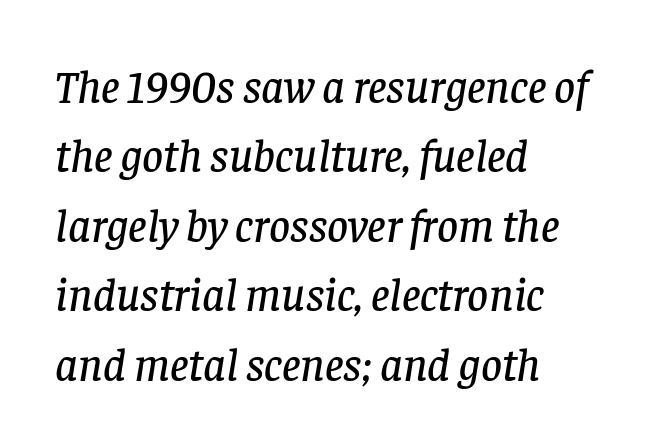
{"serif": "yes", "italic": "yes", "lean": "right", "slant_degrees": 8, "width": "normal", "stroke_contrast": "low", "x_height": "large", "monospaced": "no", "underline": "no", "align": "left", "line_spacing": "normal", "line_spacing_ratio": 1.51, "letter_spacing": "normal", "letter_spacing_em": 0.0, "glyph_px": 46}
